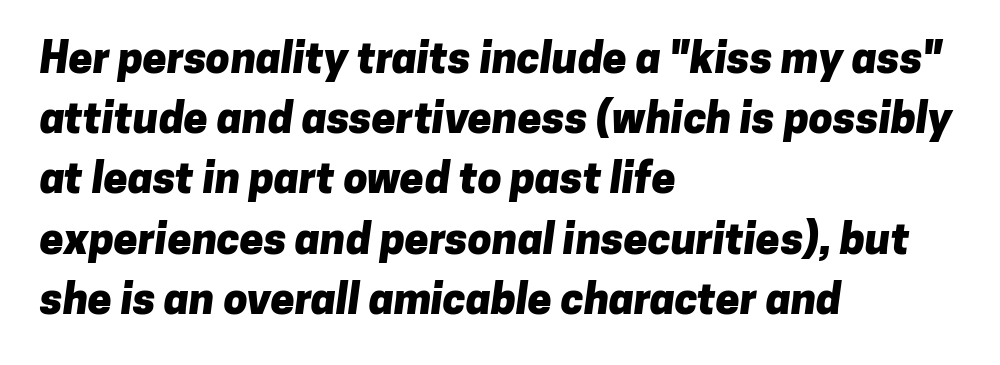
These lines sit exactly where default settings would place them. A dark, heavy texture on the line: the type is bold. Think of a printed novel: that variable character pitch is what you see here. The area under the type is left untouched. The letters sit at their default tracking, neither squeezed nor spread.
